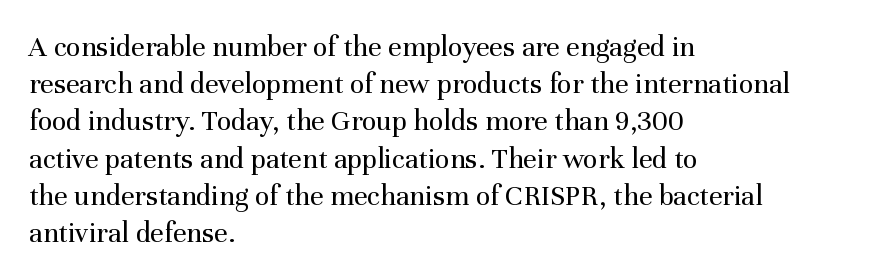
Q: Is the text bold? A: No.
Q: Is the text italic (slanted)? A: No, it is upright.
Q: Is the typeface a serif or a sans-serif typeface? A: Serif.
Q: Is the text underlined? A: No.
Q: How is the paragraph aligned? A: Left-aligned.
Q: Is the spacing between letters normal or unusually wide? A: Normal.
Q: Width (condensed, normal, or wide)? A: Normal.
Q: Stroke contrast? A: Medium.
Q: x-height? A: Medium.
Q: Monospaced? A: No.
